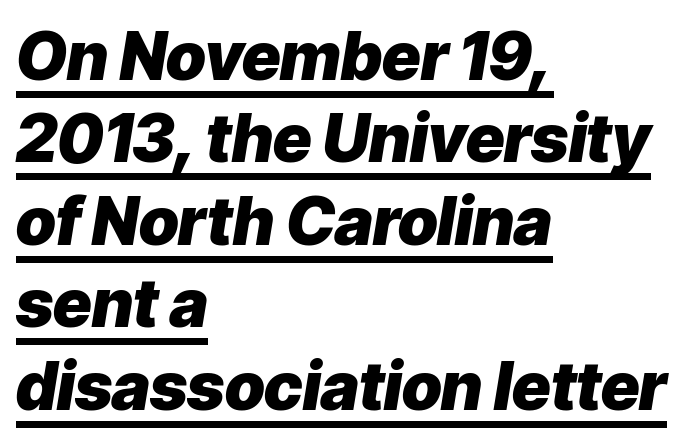
{"italic": "yes", "lean": "right", "slant_degrees": 9, "bold": "yes", "weight": "heavy", "width": "normal", "stroke_contrast": "low", "x_height": "medium", "monospaced": "no", "underline": "yes", "align": "left", "line_spacing": "normal", "line_spacing_ratio": 1.25, "letter_spacing": "normal", "letter_spacing_em": 0.0, "glyph_px": 66}
